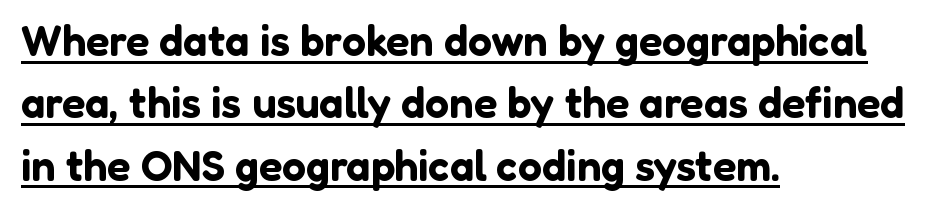
The image shows 43 px sans-serif type, upright; set left-aligned, normal line spacing (1.45x), normal letter spacing, underlined; low stroke contrast and a medium x-height.
